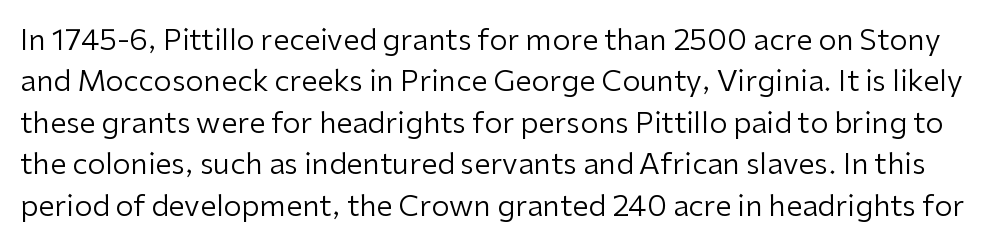
Vertically, the passage feels balanced, rows spaced as you'd expect. The passage shown is typed in a proportional face where columns would drift. The strokes carry an ordinary text weight at most. The gap between lines stays unmarked. The passage shown has conventional tracking throughout.
